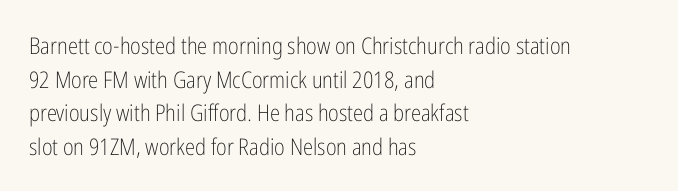
The image shows 23 px text type, upright; set left-aligned, normal line spacing (1.46x), normal letter spacing, not underlined.
